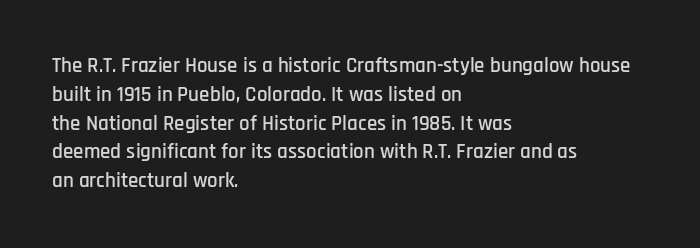
{"italic": "no", "underline": "no", "align": "left", "line_spacing": "normal", "line_spacing_ratio": 1.37, "letter_spacing": "normal", "letter_spacing_em": 0.0, "glyph_px": 21}
